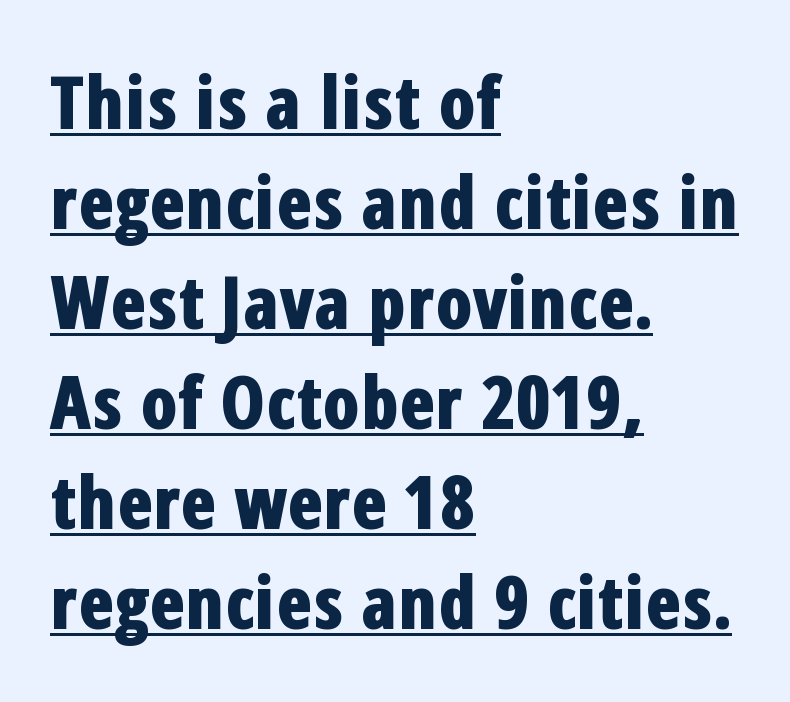
Caption: lettering with a line underneath. Line spacing here is normal. Examine the stroke ends and you'll find no serifs. Varying glyph widths throughout — classic text-font behaviour.
